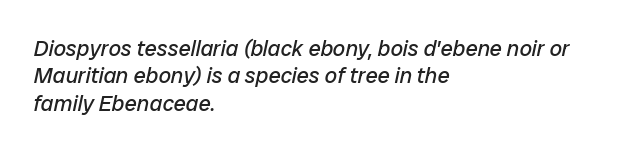
The glyphs are unaccompanied by any horizontal stroke below them. Tracking value appears to be zero — textbook default spacing. One-word summary of the alignment: left. The strokes are not fattened; the text isn't bold.
